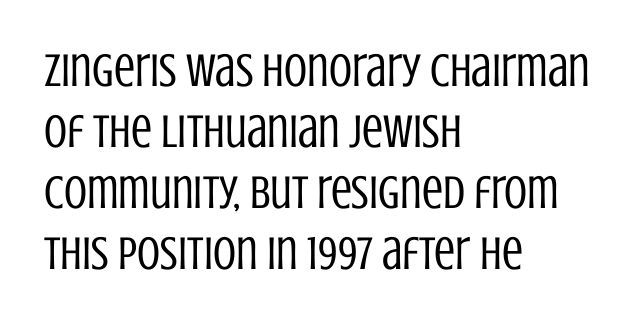
The letters stand upright; this is a roman face. Each stroke keeps to a modest, everyday thickness or less. Varying glyph widths throughout — classic text-font behaviour. One glance says typical: line gaps are just what's usual. The setting favours the left margin, as ordinary paragraphs usually do. Between one letter and the next there's only the usual sliver of space.
